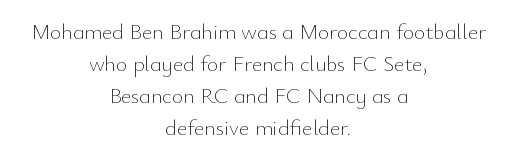
{"italic": "no", "bold": "no", "underline": "no", "align": "center", "line_spacing": "normal", "line_spacing_ratio": 1.46, "letter_spacing": "normal", "letter_spacing_em": 0.0, "glyph_px": 22}
